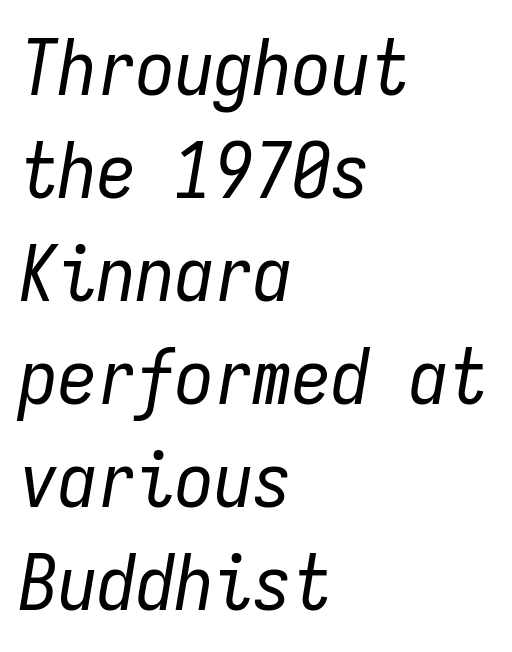
Q: Is the text bold? A: No.
Q: Is the text italic (slanted)? A: Yes, it leans right by about 9 degrees.
Q: Is the text underlined? A: No.
Q: How is the paragraph aligned? A: Left-aligned.
Q: Is the spacing between letters normal or unusually wide? A: Normal.
Q: Is the spacing between lines tight, normal or loose? A: Normal.
Q: Width (condensed, normal, or wide)? A: Condensed.
Q: Stroke contrast? A: Low.
Q: x-height? A: Medium.
Q: Monospaced? A: Yes.
